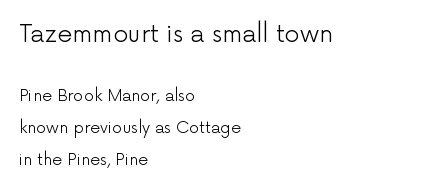
The image shows 24 px text type, upright; set left-aligned, loose line spacing (1.99x), normal letter spacing, not underlined; the first (top) block is 1.5x larger.
